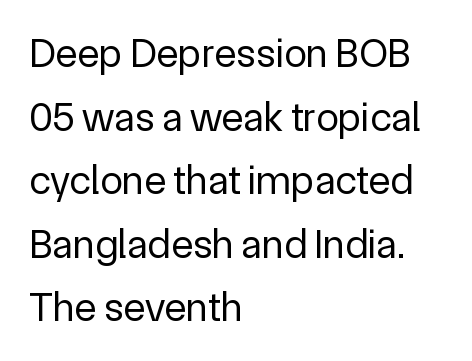
Q: Is the text bold? A: No.
Q: Is the text italic (slanted)? A: No, it is upright.
Q: Is the typeface a serif or a sans-serif typeface? A: Sans-serif.
Q: Is the text underlined? A: No.
Q: How is the paragraph aligned? A: Left-aligned.
Q: Is the spacing between letters normal or unusually wide? A: Normal.
Q: Is the spacing between lines tight, normal or loose? A: Normal.
Q: Width (condensed, normal, or wide)? A: Normal.
Q: x-height? A: Medium.
Q: Monospaced? A: No.
